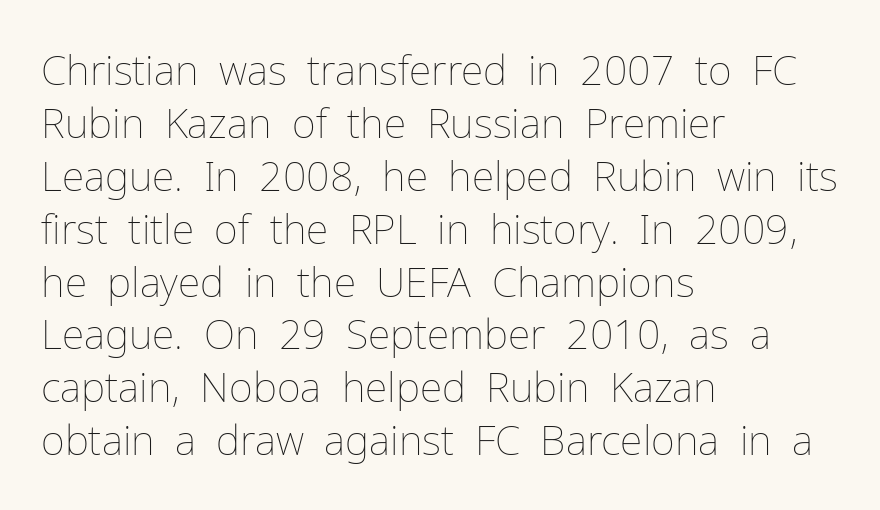
The image shows 41 px thin type, upright; set left-aligned, normal line spacing (1.29x), normal letter spacing, not underlined; low stroke contrast and a medium x-height.
